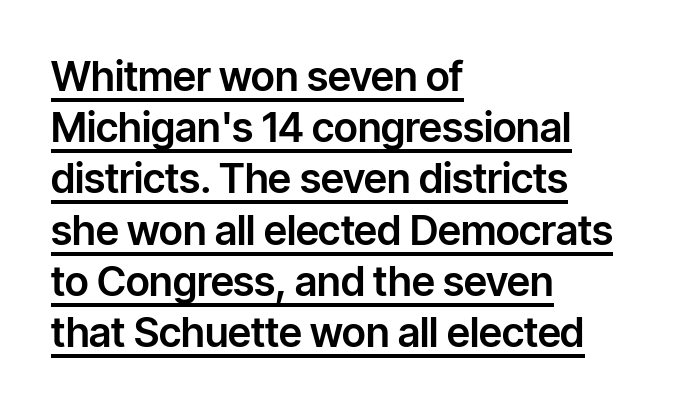
No italicization has been applied; the sample stays upright. Nothing sits at the stroke ends, so this counts as sans-serif. The letters advance in unequal steps, a hallmark of proportional type. The lines are quadded left. The space between consecutive lines is moderate. Standard letterfit; no display-style spreading of the glyphs.
